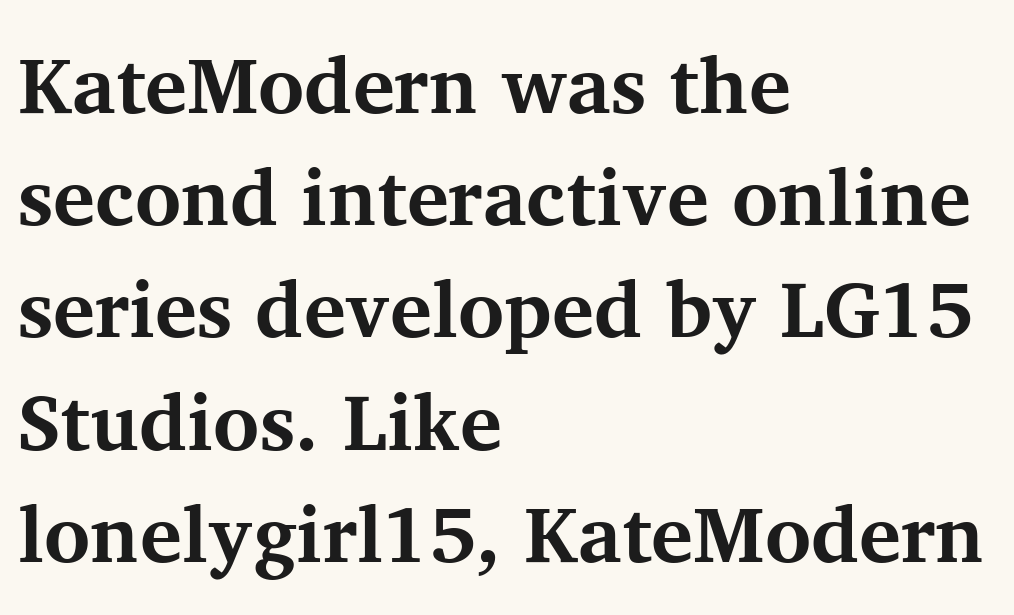
{"serif": "yes", "italic": "no", "bold": "yes", "weight": "bold", "width": "normal", "stroke_contrast": "medium", "x_height": "medium", "monospaced": "no", "underline": "no", "align": "left", "line_spacing": "normal", "line_spacing_ratio": 1.42, "letter_spacing": "normal", "letter_spacing_em": 0.0, "glyph_px": 79}
